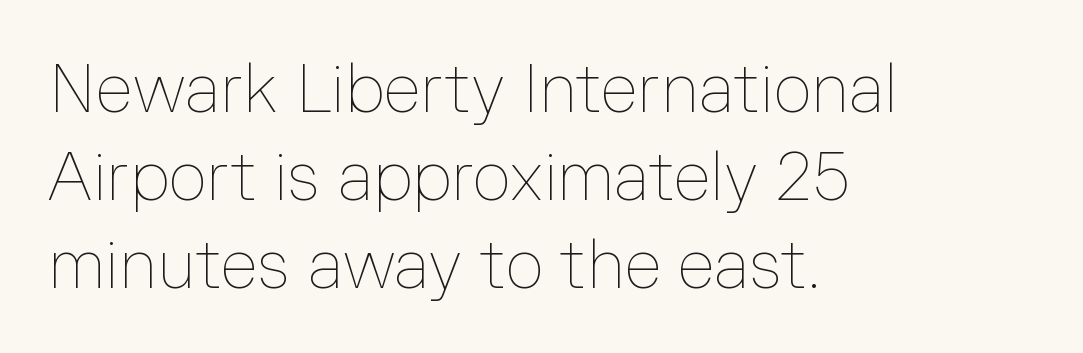
Unbolded letterforms with no extra heft. Each new line begins a customary step beneath the previous one. These lines are rendered in a variable-pitch font. The letters sit at their default tracking, neither squeezed nor spread. The letters stand upright; this is a roman face. Casual observation: everything's shoved over to the left.
